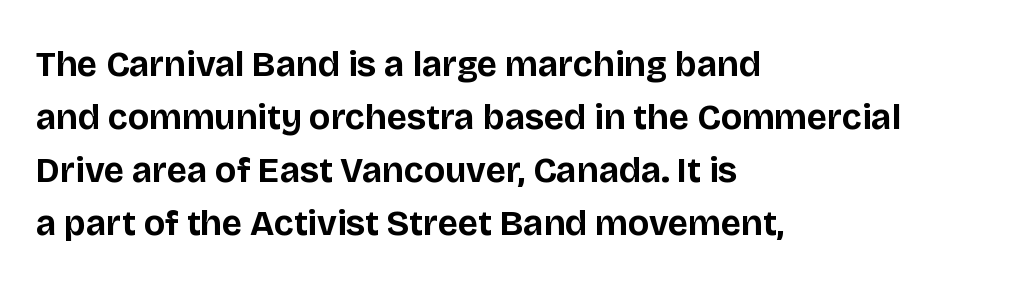
Q: Is the text bold? A: Yes.
Q: Is the text italic (slanted)? A: No, it is upright.
Q: Is the typeface a serif or a sans-serif typeface? A: Sans-serif.
Q: Is the text underlined? A: No.
Q: How is the paragraph aligned? A: Left-aligned.
Q: Is the spacing between letters normal or unusually wide? A: Normal.
Q: Is the spacing between lines tight, normal or loose? A: Normal.
Q: Width (condensed, normal, or wide)? A: Normal.
Q: Stroke contrast? A: Low.
Q: x-height? A: Large.
Q: Monospaced? A: No.
